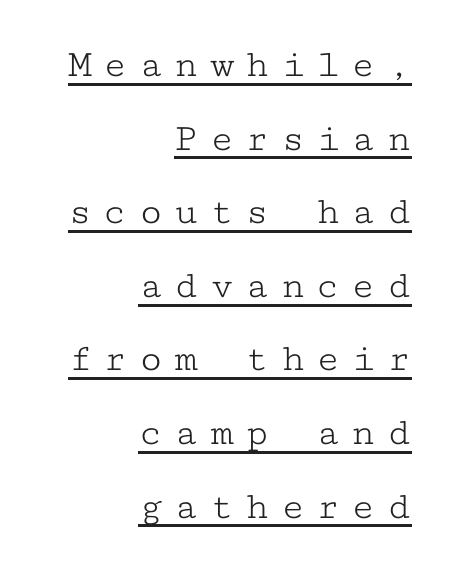
The image shows 40 px light, wide serif type, upright, monospaced; set right-aligned, line spacing 1.84x, unusually wide letter spacing (+0.28 em), underlined; low stroke contrast and a medium x-height.
